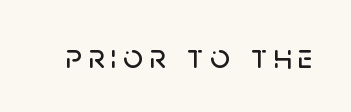
{"serif": "no", "italic": "no", "width": "normal", "stroke_contrast": "low", "x_height": "large", "monospaced": "no", "underline": "no", "glyph_px": 35}
